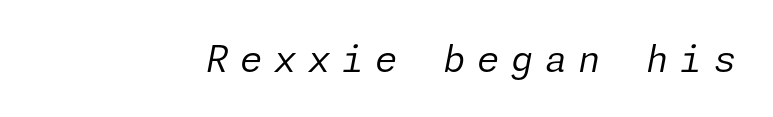
Nothing heavy about these letters — not bold at all. The space directly below the letters is spotless. Caption: expanded tracking, letters set apart. The rendering applies a slant to the glyphs.
